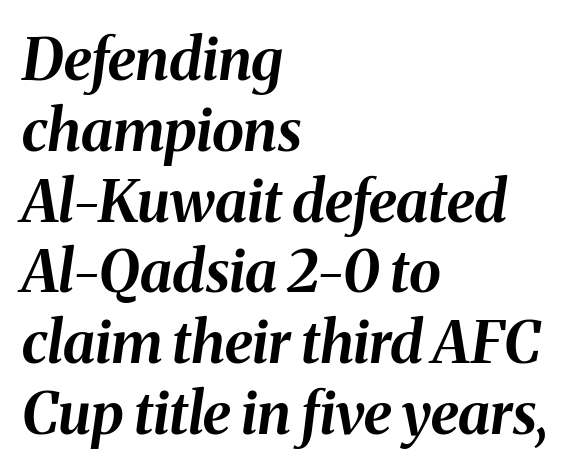
Q: Is the text bold? A: Yes.
Q: Is the text italic (slanted)? A: Yes, it leans right by about 8 degrees.
Q: Is the text underlined? A: No.
Q: How is the paragraph aligned? A: Left-aligned.
Q: Is the spacing between letters normal or unusually wide? A: Normal.
Q: Width (condensed, normal, or wide)? A: Normal.
Q: Stroke contrast? A: Medium.
Q: x-height? A: Medium.
Q: Monospaced? A: No.
